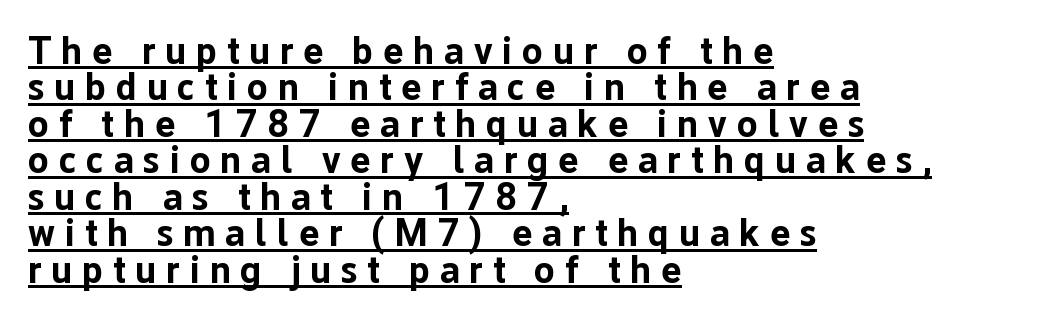
The image shows 38 px bold sans-serif type, upright; set left-aligned, tight line spacing (0.96x), unusually wide letter spacing (+0.26 em), underlined; low stroke contrast and a medium x-height.
